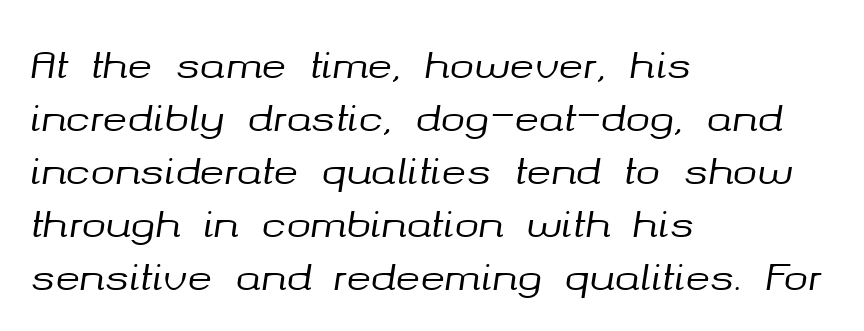
The image shows 37 px text type, italic (leaning right); set left-aligned, normal line spacing (1.43x), normal letter spacing, not underlined; medium stroke contrast and a medium x-height.
